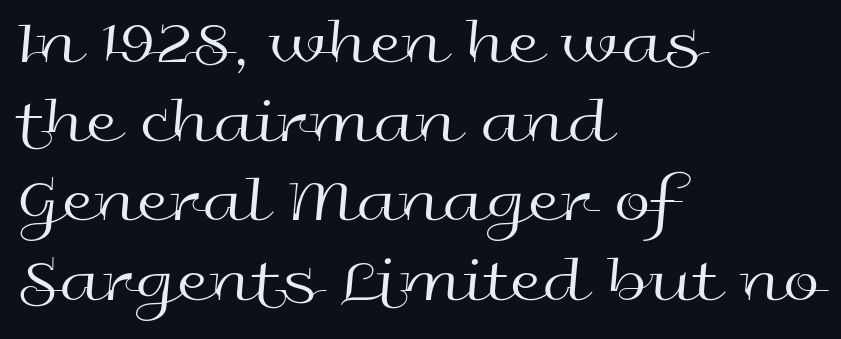
A bare baseline throughout the passage. The lettering stays uniformly vertical, giving the passage a roman look. On a weight scale, this lands at 450 or below. Here the designer chose a conventional face with non-uniform glyph widths. Characters follow at the spacing the type designer built in. These lines are set flush left with a ragged right edge.
